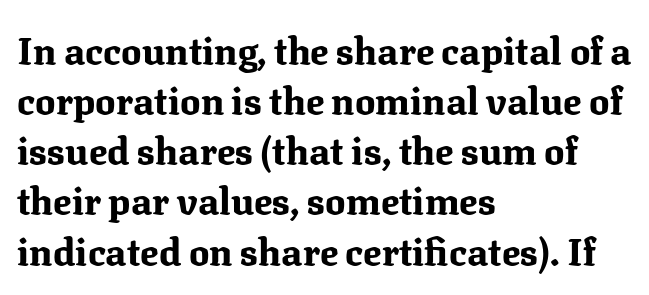
{"serif": "yes", "italic": "no", "bold": "yes", "weight": "bold", "width": "normal", "stroke_contrast": "medium", "x_height": "medium", "monospaced": "no", "underline": "no", "align": "left", "line_spacing": "normal", "line_spacing_ratio": 1.32, "letter_spacing": "normal", "letter_spacing_em": 0.0, "glyph_px": 38}
